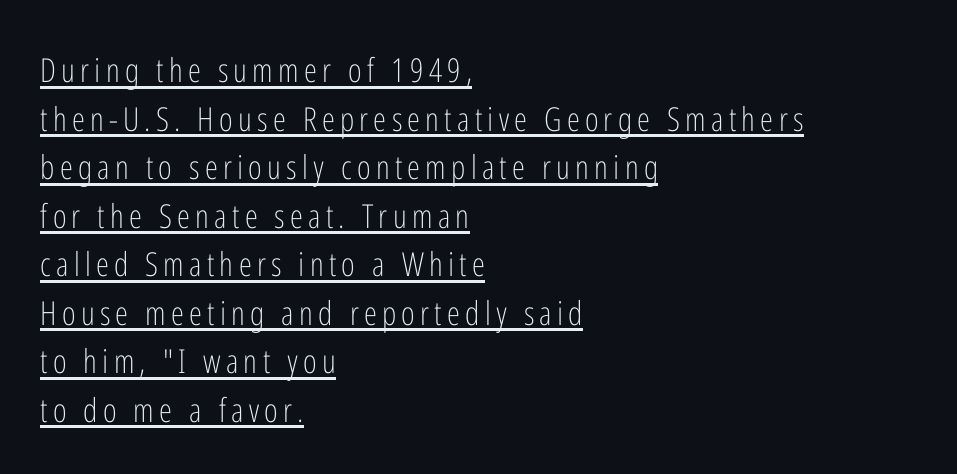
{"serif": "no", "italic": "no", "bold": "no", "weight": "light", "width": "condensed", "stroke_contrast": "low", "x_height": "medium", "monospaced": "no", "underline": "yes", "align": "left", "line_spacing": "normal", "line_spacing_ratio": 1.47, "glyph_px": 33}
